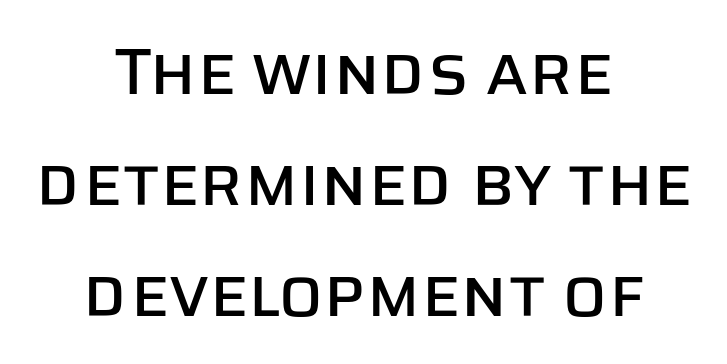
{"serif": "no", "italic": "no", "width": "normal", "stroke_contrast": "low", "x_height": "large", "monospaced": "no", "underline": "no", "align": "center", "line_spacing": "normal", "line_spacing_ratio": 1.68, "letter_spacing": "normal", "letter_spacing_em": 0.0, "glyph_px": 66}
